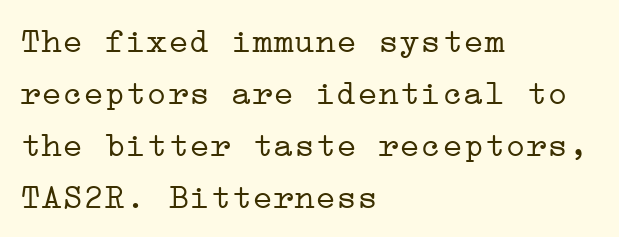
Q: Is the text bold? A: No.
Q: Is the text italic (slanted)? A: No, it is upright.
Q: Is the typeface a serif or a sans-serif typeface? A: Serif.
Q: Is the text underlined? A: No.
Q: How is the paragraph aligned? A: Left-aligned.
Q: Is the spacing between letters normal or unusually wide? A: Normal.
Q: Is the spacing between lines tight, normal or loose? A: Normal.
Q: Width (condensed, normal, or wide)? A: Wide.
Q: Stroke contrast? A: Low.
Q: x-height? A: Medium.
